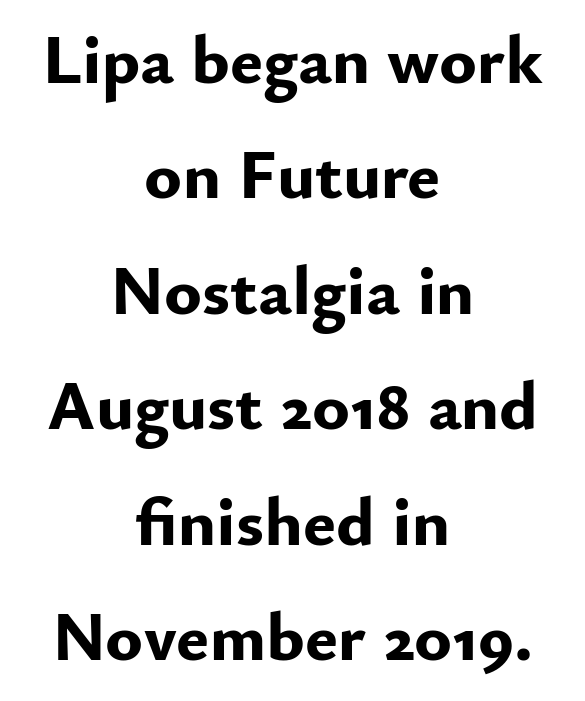
{"serif": "no", "italic": "no", "bold": "yes", "weight": "bold", "width": "normal", "stroke_contrast": "low", "x_height": "small", "monospaced": "no", "underline": "no", "align": "center", "line_spacing": "normal", "line_spacing_ratio": 1.65, "letter_spacing": "normal", "letter_spacing_em": 0.0, "glyph_px": 70}
